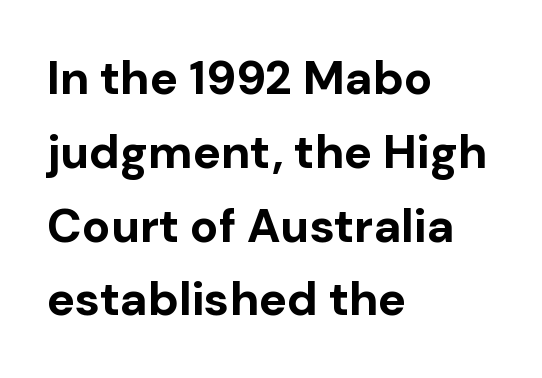
Q: Is the text bold? A: Yes.
Q: Is the text italic (slanted)? A: No, it is upright.
Q: Is the typeface a serif or a sans-serif typeface? A: Sans-serif.
Q: Is the text underlined? A: No.
Q: How is the paragraph aligned? A: Left-aligned.
Q: Is the spacing between letters normal or unusually wide? A: Normal.
Q: Is the spacing between lines tight, normal or loose? A: Normal.
Q: Width (condensed, normal, or wide)? A: Normal.
Q: Stroke contrast? A: Low.
Q: x-height? A: Medium.
Q: Monospaced? A: No.
